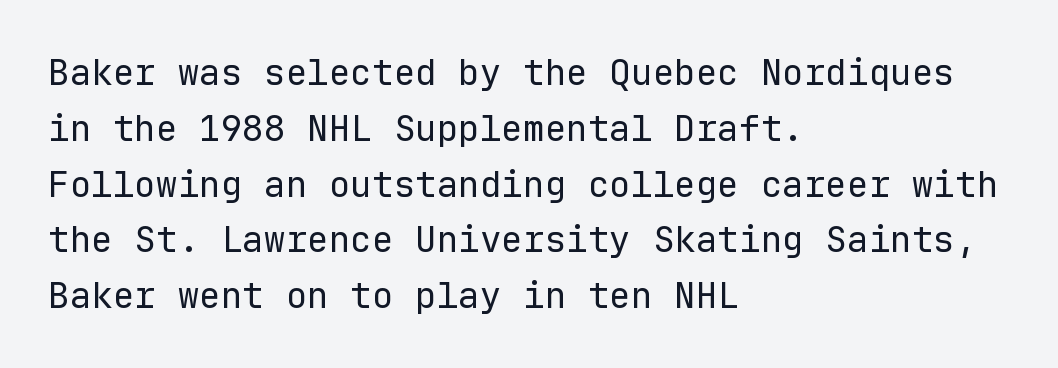
{"serif": "no", "italic": "no", "bold": "no", "weight": "regular", "width": "normal", "stroke_contrast": "low", "x_height": "medium", "monospaced": "yes", "underline": "no", "align": "left", "line_spacing": "normal", "line_spacing_ratio": 1.55, "letter_spacing": "normal", "letter_spacing_em": 0.0, "glyph_px": 36}
